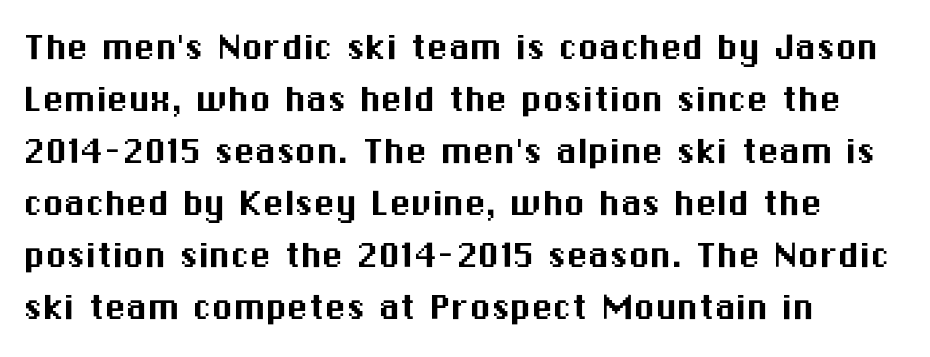
The image shows 43 px sans-serif type, upright; set left-aligned, line spacing 1.21x, normal letter spacing, not underlined; medium stroke contrast and a medium x-height.
